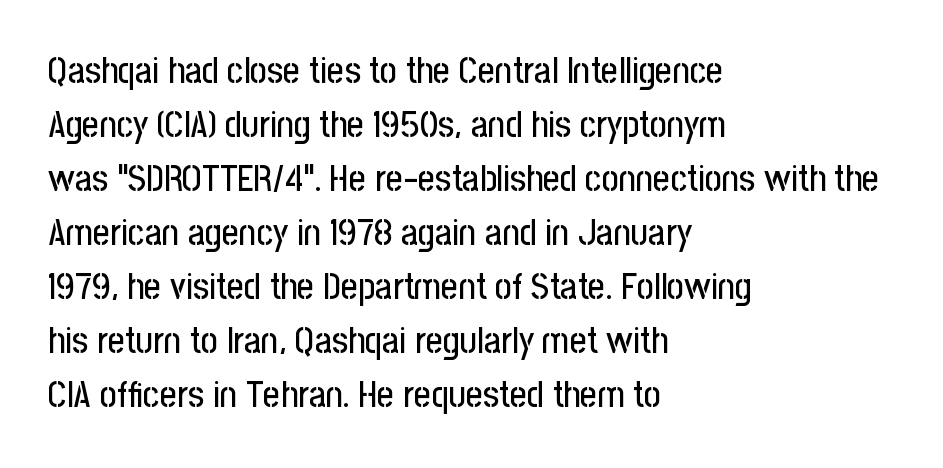
The image shows 37 px condensed sans-serif type, upright; set left-aligned, normal line spacing (1.46x), normal letter spacing, not underlined; low stroke contrast and a medium x-height.
